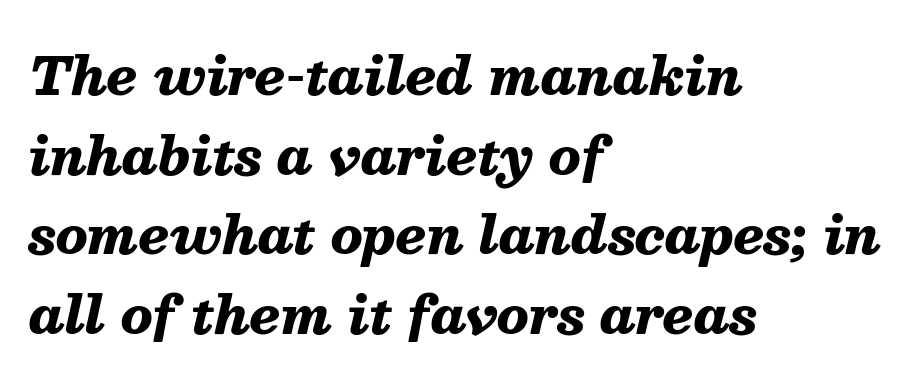
Q: Is the text bold? A: Yes.
Q: Is the text italic (slanted)? A: Yes, it leans right by about 13 degrees.
Q: Is the text underlined? A: No.
Q: How is the paragraph aligned? A: Left-aligned.
Q: Is the spacing between letters normal or unusually wide? A: Normal.
Q: Is the spacing between lines tight, normal or loose? A: Normal.
Q: Width (condensed, normal, or wide)? A: Normal.
Q: Stroke contrast? A: Medium.
Q: x-height? A: Medium.
Q: Monospaced? A: No.
